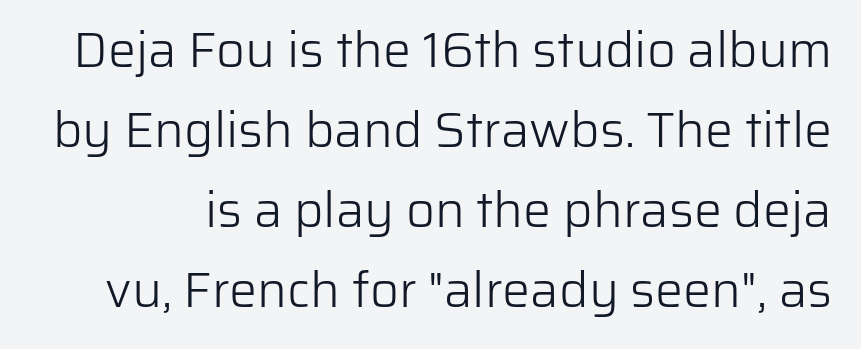
The image shows 50 px light sans-serif type, upright; set normal line spacing (1.6x), normal letter spacing, not underlined; low stroke contrast and a medium x-height.
